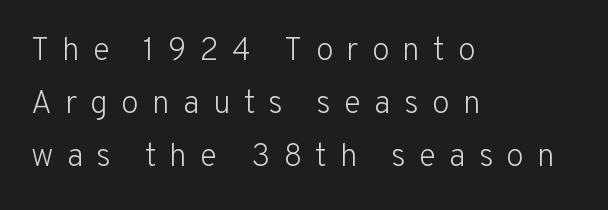
The image shows 32 px light sans-serif type, upright; set left-aligned, normal line spacing (1.65x), unusually wide letter spacing (+0.41 em), not underlined; low stroke contrast and a medium x-height.
